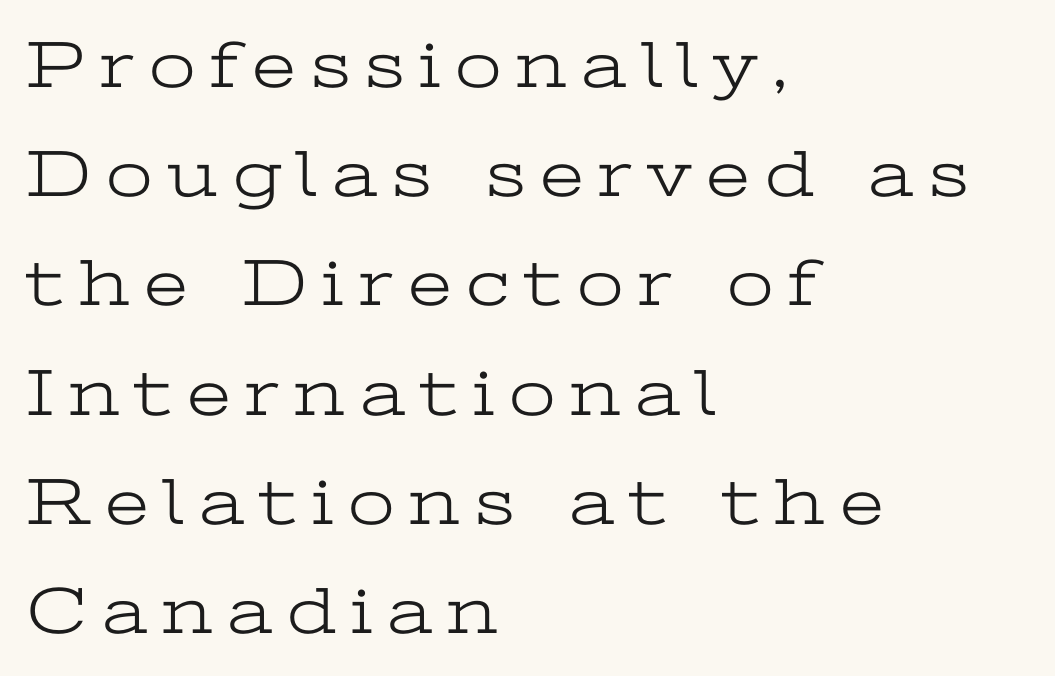
The image shows 67 px light, wide serif type, upright; set left-aligned, normal line spacing (1.63x), unusually wide letter spacing (+0.22 em), not underlined; low stroke contrast and a medium x-height.
